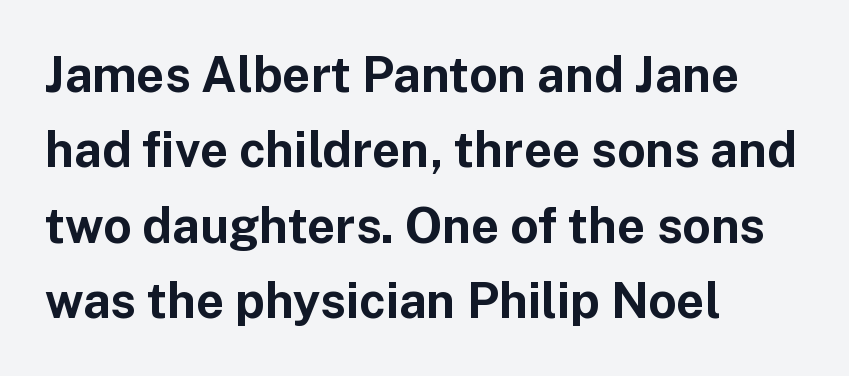
Q: Is the text bold? A: Yes.
Q: Is the text italic (slanted)? A: No, it is upright.
Q: Is the typeface a serif or a sans-serif typeface? A: Sans-serif.
Q: Is the text underlined? A: No.
Q: How is the paragraph aligned? A: Left-aligned.
Q: Is the spacing between letters normal or unusually wide? A: Normal.
Q: Is the spacing between lines tight, normal or loose? A: Normal.
Q: Width (condensed, normal, or wide)? A: Normal.
Q: Stroke contrast? A: Low.
Q: x-height? A: Medium.
Q: Monospaced? A: No.
